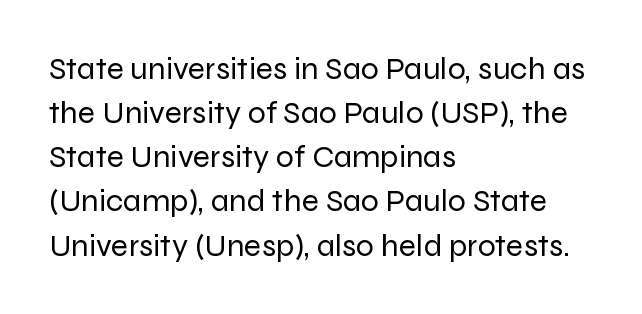
Words appear dense and cohesive because spacing is normal. Bold? No — there's no thickening of the strokes. Ordinary non-slanted type is in use. A typesetter would call this leading conventional body-copy spacing. The passage shown is typed in a proportional face where columns would drift. Type style note: lacks serifs.
